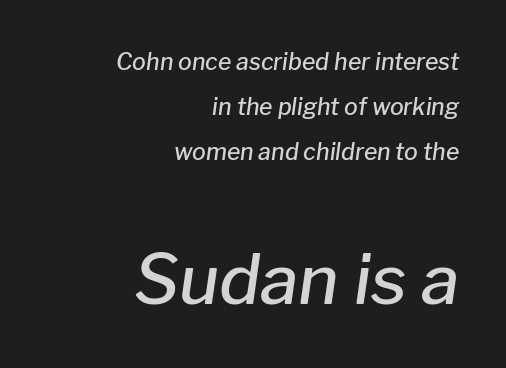
These lines are rendered in a variable-pitch font. I'd describe the lettering as semibold — firm but not a full bold. The lower block of text is set noticeably larger than the block above it. Descender tails drop into unmarked territory. Quick note: italic. Successive baselines arrive slowly, with a big drop between each.
